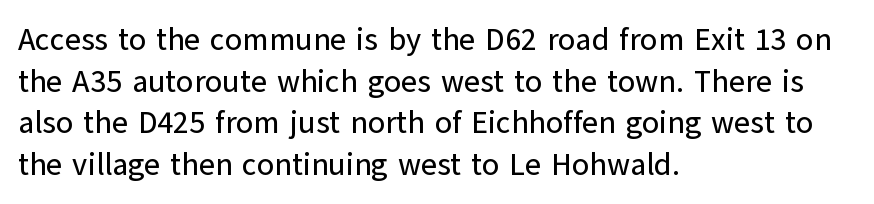
Q: Is the text italic (slanted)? A: No, it is upright.
Q: Is the typeface a serif or a sans-serif typeface? A: Sans-serif.
Q: Is the text underlined? A: No.
Q: How is the paragraph aligned? A: Left-aligned.
Q: Is the spacing between letters normal or unusually wide? A: Normal.
Q: Is the spacing between lines tight, normal or loose? A: Normal.
Q: Width (condensed, normal, or wide)? A: Normal.
Q: Stroke contrast? A: Low.
Q: x-height? A: Medium.
Q: Monospaced? A: No.
